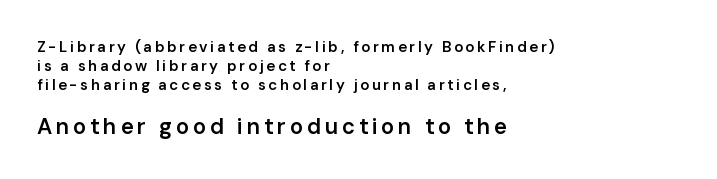
The image shows 22 px text type, upright; set left-aligned, normal line spacing (1.28x), not underlined; the second (bottom) block is 1.47x larger.
